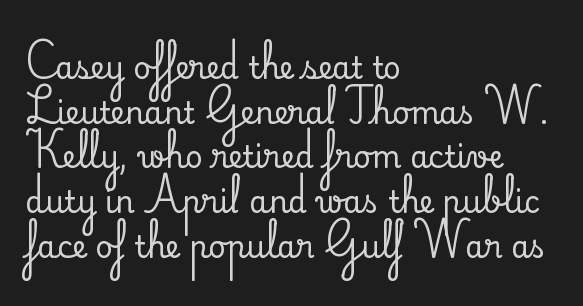
Q: Is the text italic (slanted)? A: No, it is upright.
Q: Is the typeface a serif or a sans-serif typeface? A: Serif.
Q: Is the text underlined? A: No.
Q: How is the paragraph aligned? A: Left-aligned.
Q: Is the spacing between letters normal or unusually wide? A: Normal.
Q: Is the spacing between lines tight, normal or loose? A: Normal.
Q: Width (condensed, normal, or wide)? A: Normal.
Q: Stroke contrast? A: Medium.
Q: x-height? A: Small.
Q: Monospaced? A: No.
